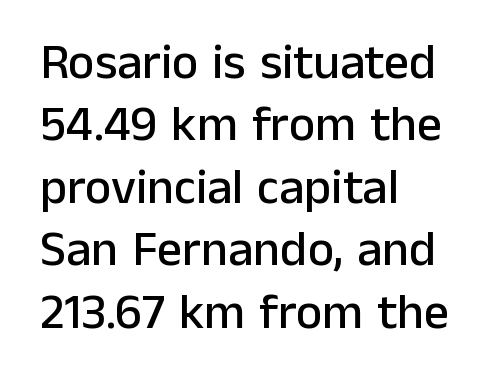
{"serif": "no", "italic": "no", "width": "normal", "stroke_contrast": "low", "x_height": "medium", "monospaced": "no", "underline": "no", "align": "left", "line_spacing": "normal", "line_spacing_ratio": 1.25, "letter_spacing": "normal", "letter_spacing_em": 0.0, "glyph_px": 50}
